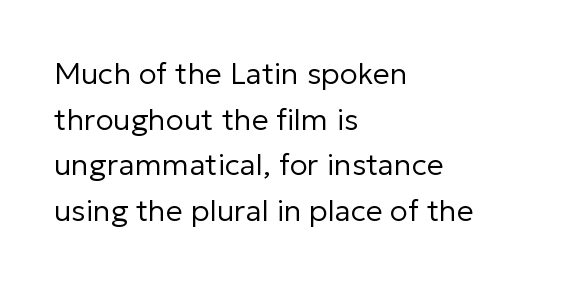
{"serif": "no", "italic": "no", "bold": "no", "weight": "regular", "width": "normal", "stroke_contrast": "low", "x_height": "medium", "monospaced": "no", "underline": "no", "align": "left", "line_spacing": "normal", "line_spacing_ratio": 1.52, "letter_spacing": "normal", "letter_spacing_em": 0.0, "glyph_px": 30}
